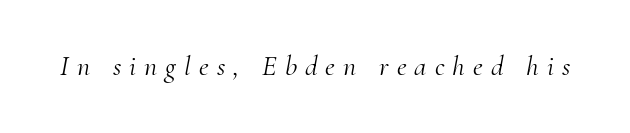
The image shows 28 px light serif type, italic (leaning right); set unusually wide letter spacing (+0.29 em), not underlined; medium stroke contrast and a small x-height.
